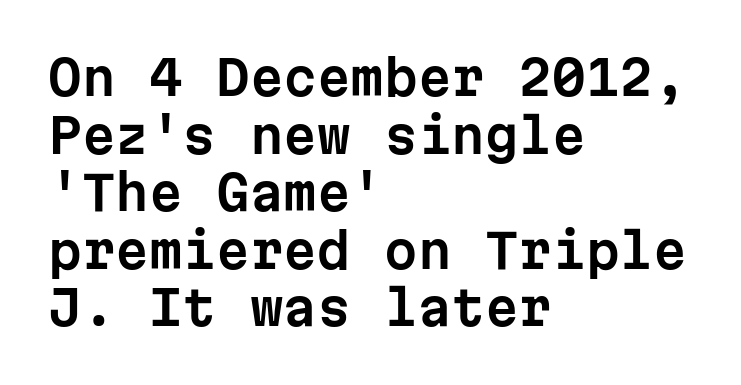
{"serif": "no", "italic": "no", "width": "normal", "stroke_contrast": "low", "x_height": "medium", "monospaced": "yes", "underline": "no", "align": "left", "line_spacing_ratio": 1.2, "letter_spacing": "normal", "letter_spacing_em": 0.0, "glyph_px": 48}
